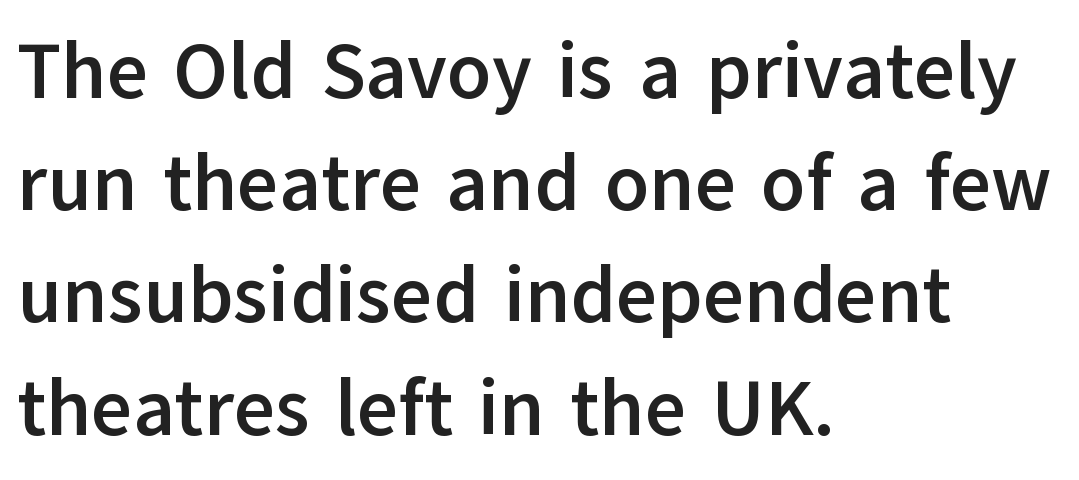
The image shows 79 px semibold sans-serif type, upright; set left-aligned, normal line spacing (1.42x), normal letter spacing, not underlined; low stroke contrast and a medium x-height.
